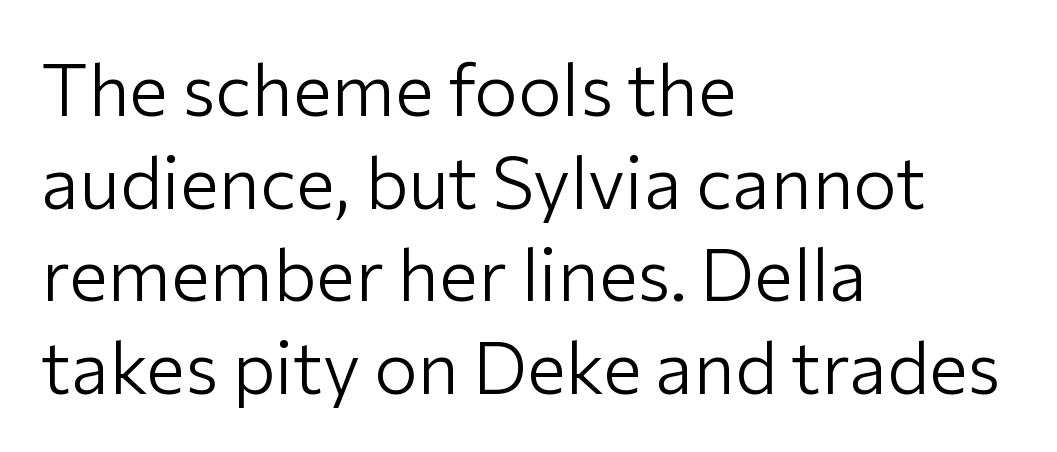
Q: Is the text bold? A: No.
Q: Is the text italic (slanted)? A: No, it is upright.
Q: Is the typeface a serif or a sans-serif typeface? A: Sans-serif.
Q: Is the text underlined? A: No.
Q: How is the paragraph aligned? A: Left-aligned.
Q: Is the spacing between letters normal or unusually wide? A: Normal.
Q: Is the spacing between lines tight, normal or loose? A: Normal.
Q: Width (condensed, normal, or wide)? A: Normal.
Q: Stroke contrast? A: Low.
Q: x-height? A: Medium.
Q: Monospaced? A: No.
